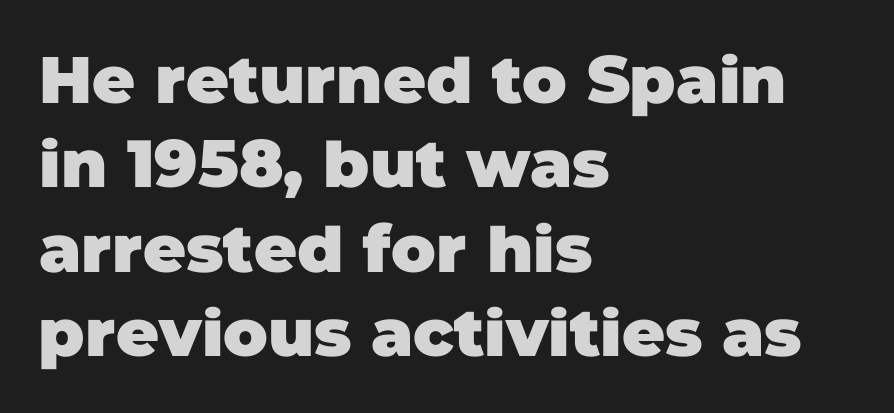
The passage shown is emphatically bold. Does the type have serifs? No, each stem ends abruptly. These lines keep a tight, regular rhythm from letter to letter. Note the varied advance widths — an 'i' is clearly narrower than an 'm'.
